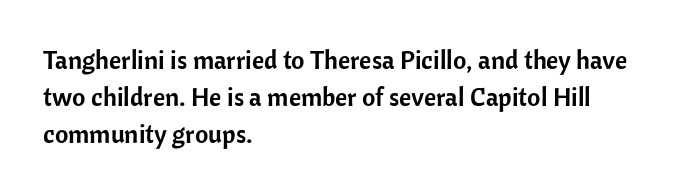
Inter-character spacing is left at the font's built-in metrics. Bare-footed words on every line. Every stem runs plumb, perpendicular to the baseline. Line spacing here is normal. Every row of glyphs begins at an identical x-position on the left.
